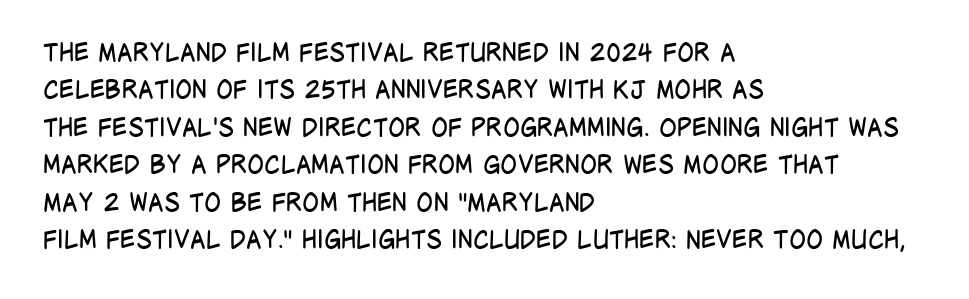
{"italic": "no", "bold": "no", "underline": "no", "align": "left", "line_spacing": "normal", "line_spacing_ratio": 1.5, "letter_spacing": "normal", "letter_spacing_em": 0.0, "glyph_px": 25}
